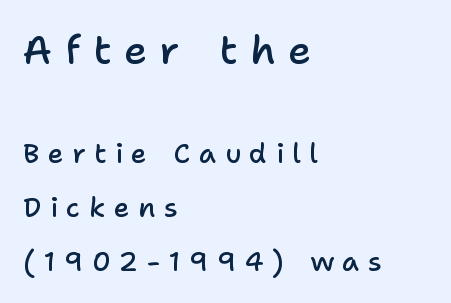
A bare baseline throughout the passage. The earlier block is typeset at a bigger size than the later block. Posture: straight, roman, zero tilt. Look at the tracking — it's clearly loosened, letters drifting apart.
